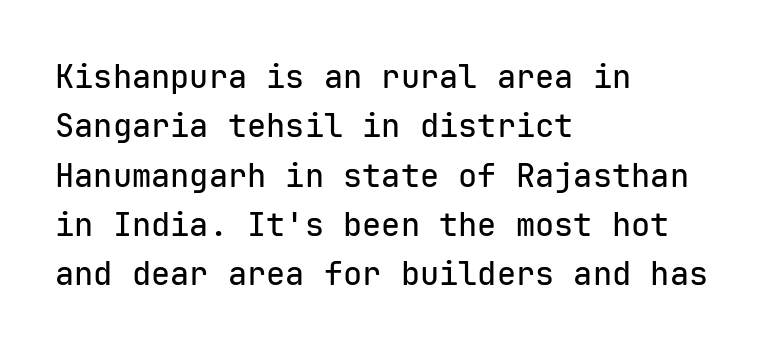
The image shows 32 px sans-serif type, upright, monospaced; set left-aligned, normal line spacing (1.54x), normal letter spacing, not underlined; low stroke contrast and a medium x-height.
